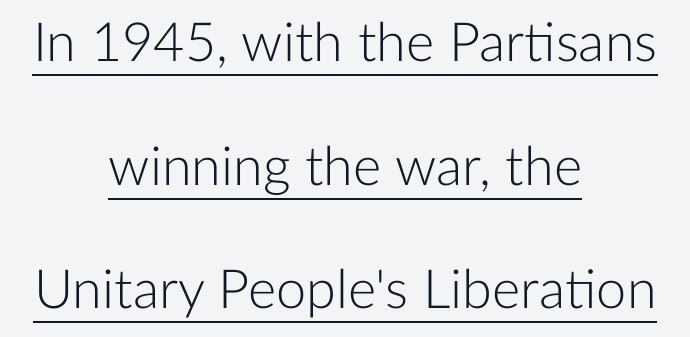
Spacing verdict: proportional, widths tailored to each character. Examine the stroke ends and you'll find no serifs. The space between consecutive lines is lavish. These lines stack symmetrically, like a column narrowing and widening about its center. Tracking value appears to be zero — textbook default spacing.
